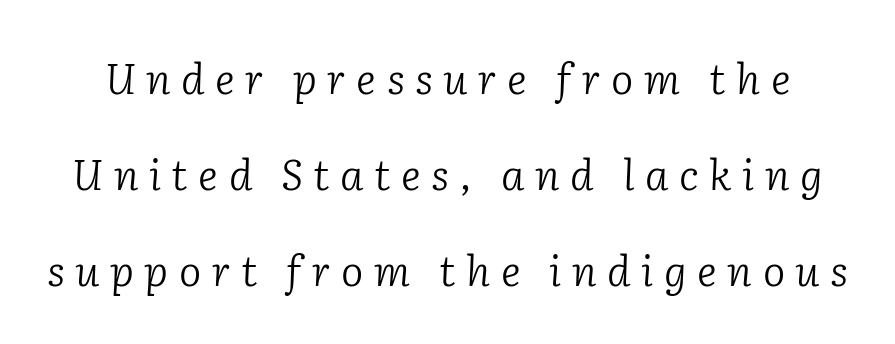
Notice the wide empty band between every row — that's loose leading. These lines have a slow, spaced-out rhythm from letter to letter. Slanted lettering throughout. You could not count columns in this text — the font is proportionally spaced. The string is rendered with underlining switched off.
